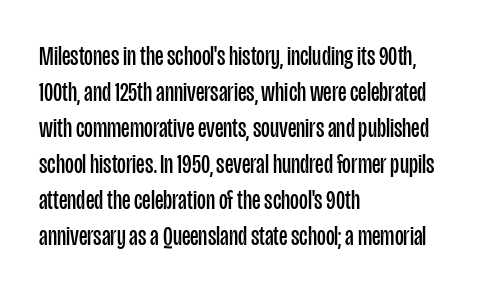
The image shows 27 px text type, upright; set left-aligned, normal line spacing (1.33x), normal letter spacing, not underlined.
